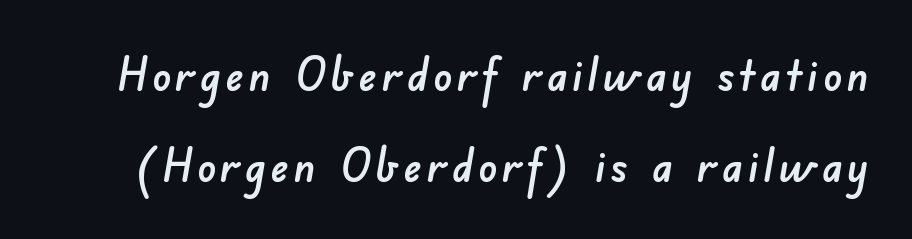
{"serif": "no", "width": "normal", "stroke_contrast": "low", "x_height": "small", "monospaced": "no", "underline": "no", "line_spacing": "loose", "line_spacing_ratio": 1.98, "glyph_px": 46}
